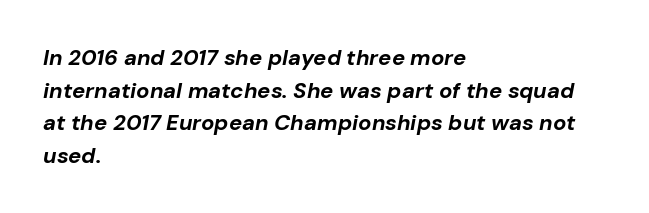
Q: Is the text bold? A: Yes.
Q: Is the text italic (slanted)? A: Yes, it leans right by about 10 degrees.
Q: Is the text underlined? A: No.
Q: How is the paragraph aligned? A: Left-aligned.
Q: Is the spacing between letters normal or unusually wide? A: Normal.
Q: Is the spacing between lines tight, normal or loose? A: Normal.
